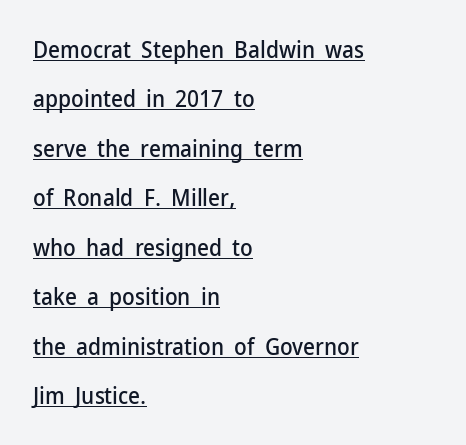
Q: Is the text italic (slanted)? A: No, it is upright.
Q: Is the text underlined? A: Yes.
Q: How is the paragraph aligned? A: Left-aligned.
Q: Is the spacing between letters normal or unusually wide? A: Normal.
Q: Is the spacing between lines tight, normal or loose? A: Loose.
